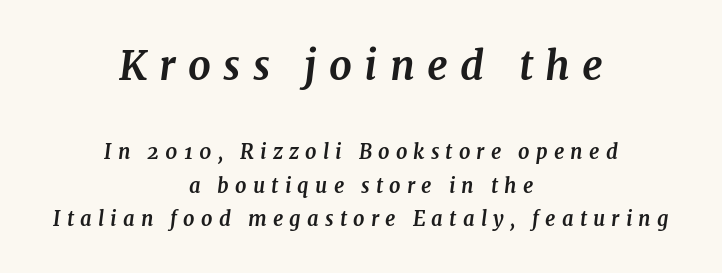
Q: Is the text bold? A: Yes.
Q: Is the text italic (slanted)? A: Yes, it leans right by about 7 degrees.
Q: Is the typeface a serif or a sans-serif typeface? A: Serif.
Q: Is the text underlined? A: No.
Q: How is the paragraph aligned? A: Centered.
Q: Is the spacing between letters normal or unusually wide? A: Unusually wide.
Q: Is the spacing between lines tight, normal or loose? A: Normal.
Q: Which block of text is set in a larger size, the first (top) or the second (bottom)? A: The first (top) one.
Q: Width (condensed, normal, or wide)? A: Normal.
Q: Stroke contrast? A: Medium.
Q: x-height? A: Medium.
Q: Monospaced? A: No.
